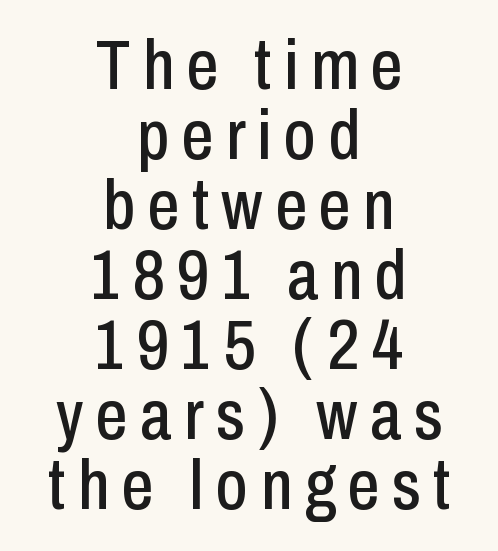
The image shows 70 px condensed sans-serif type, upright; set centered, tight line spacing (1.0x), not underlined; low stroke contrast and a medium x-height.
